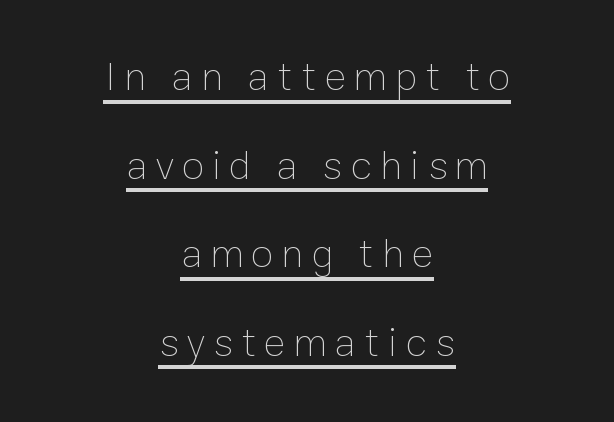
Q: Is the text bold? A: No.
Q: Is the text italic (slanted)? A: No, it is upright.
Q: Is the text underlined? A: Yes.
Q: How is the paragraph aligned? A: Centered.
Q: Is the spacing between letters normal or unusually wide? A: Unusually wide.
Q: Is the spacing between lines tight, normal or loose? A: Loose.
Q: Width (condensed, normal, or wide)? A: Normal.
Q: Stroke contrast? A: Low.
Q: x-height? A: Medium.
Q: Monospaced? A: No.
